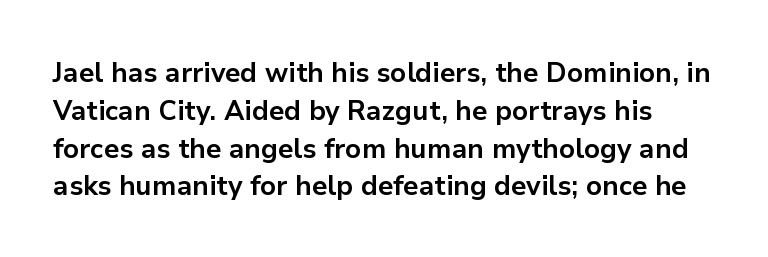
The lines sit at an ordinary, default distance from one another. Standard letterfit; no display-style spreading of the glyphs. Strokes here are thick enough to call this a true bold. The words here are not underlined.
